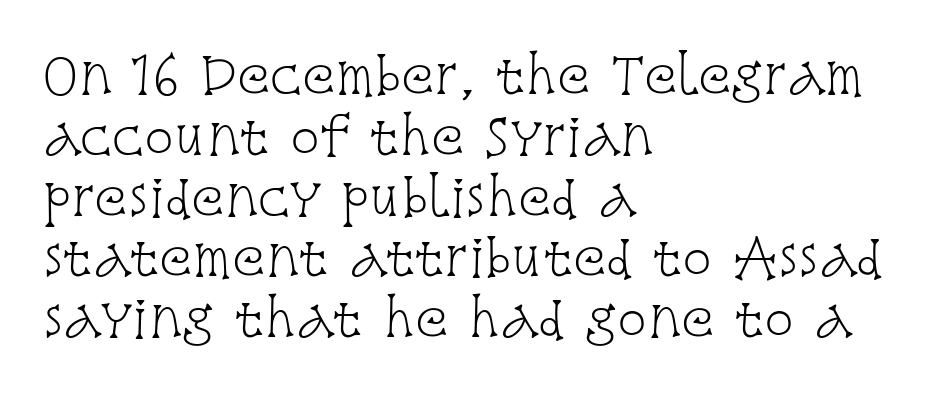
Q: Is the text bold? A: No.
Q: Is the text italic (slanted)? A: No, it is upright.
Q: Is the typeface a serif or a sans-serif typeface? A: Serif.
Q: Is the text underlined? A: No.
Q: How is the paragraph aligned? A: Left-aligned.
Q: Is the spacing between letters normal or unusually wide? A: Normal.
Q: Width (condensed, normal, or wide)? A: Condensed.
Q: Stroke contrast? A: Low.
Q: x-height? A: Large.
Q: Monospaced? A: No.
